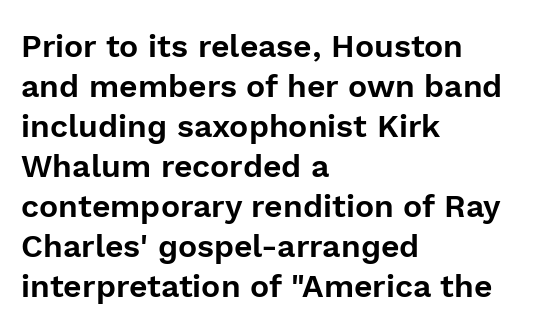
{"serif": "no", "italic": "no", "width": "normal", "x_height": "medium", "monospaced": "no", "underline": "no", "align": "left", "line_spacing": "normal", "line_spacing_ratio": 1.25, "letter_spacing": "normal", "letter_spacing_em": 0.0, "glyph_px": 32}
